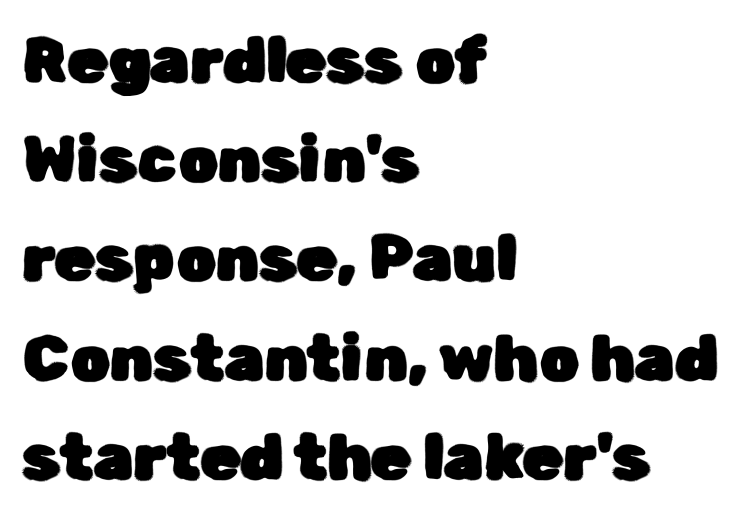
The image shows 64 px sans-serif type, upright; set left-aligned, normal line spacing (1.55x), normal letter spacing, not underlined; low stroke contrast and a medium x-height.
